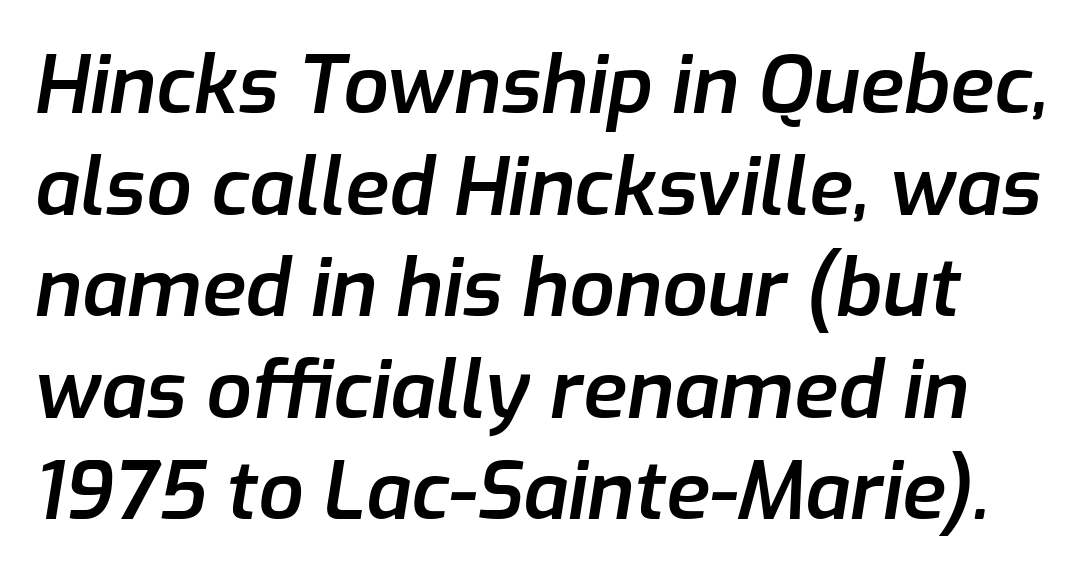
Q: Is the text bold? A: Semi-bold.
Q: Is the text italic (slanted)? A: Yes, it leans right by about 9 degrees.
Q: Is the text underlined? A: No.
Q: Is the spacing between letters normal or unusually wide? A: Normal.
Q: Is the spacing between lines tight, normal or loose? A: Normal.
Q: Width (condensed, normal, or wide)? A: Normal.
Q: Stroke contrast? A: Low.
Q: x-height? A: Medium.
Q: Monospaced? A: No.
